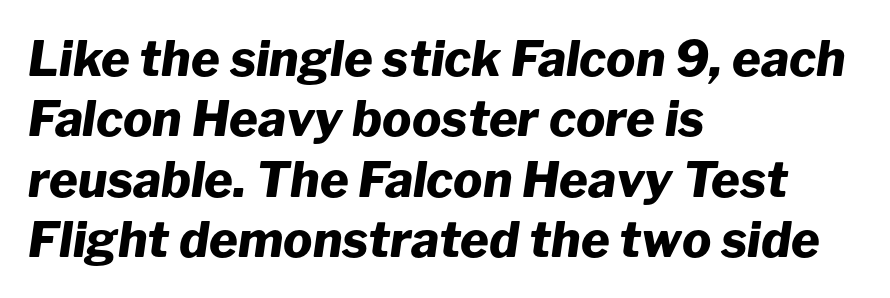
{"italic": "yes", "lean": "right", "slant_degrees": 8, "bold": "yes", "weight": "heavy", "width": "normal", "stroke_contrast": "low", "x_height": "medium", "monospaced": "no", "underline": "no", "align": "left", "line_spacing_ratio": 1.23, "letter_spacing": "normal", "letter_spacing_em": 0.0, "glyph_px": 49}
